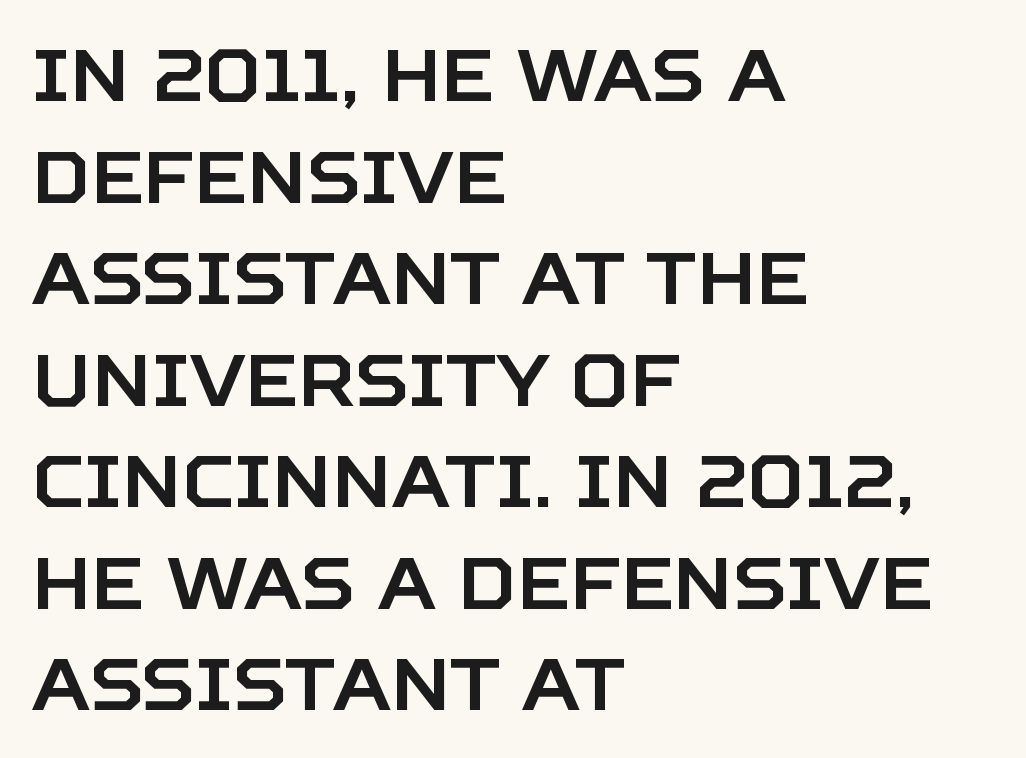
The image shows 72 px sans-serif type, upright; set left-aligned, normal line spacing (1.41x), normal letter spacing, not underlined; low stroke contrast and a large x-height.
